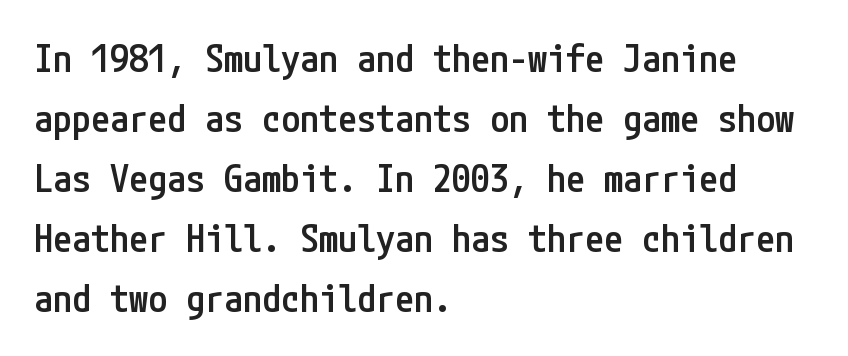
Typographically, this falls in the sans-serif category. Reading down the block, your eye returns to a fixed left position each line. Does the weight exceed regular? Yes, but only to semibold. When letters stand straight like this, we call the style roman or upright. Honestly, the row spacing looks completely unremarkable.
